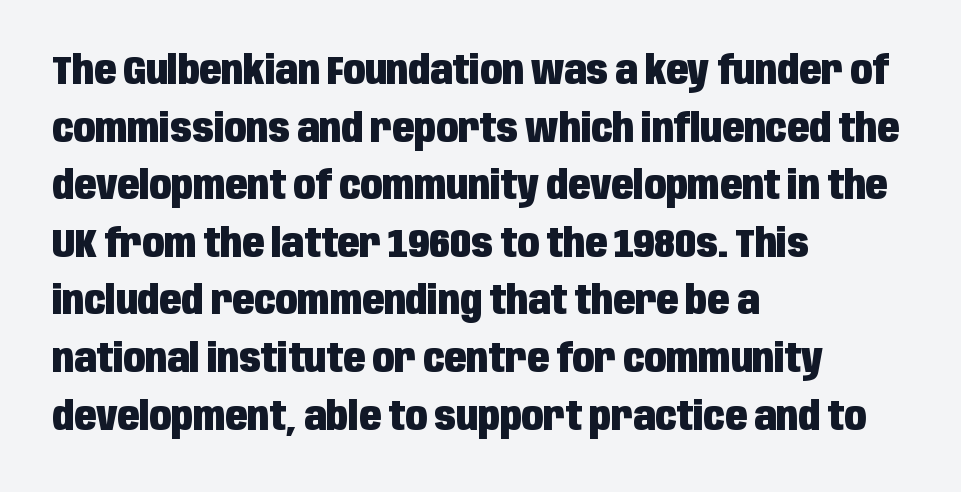
The image shows 40 px heavy, condensed sans-serif type, upright; set left-aligned, normal line spacing (1.44x), normal letter spacing, not underlined; low stroke contrast and a large x-height.
